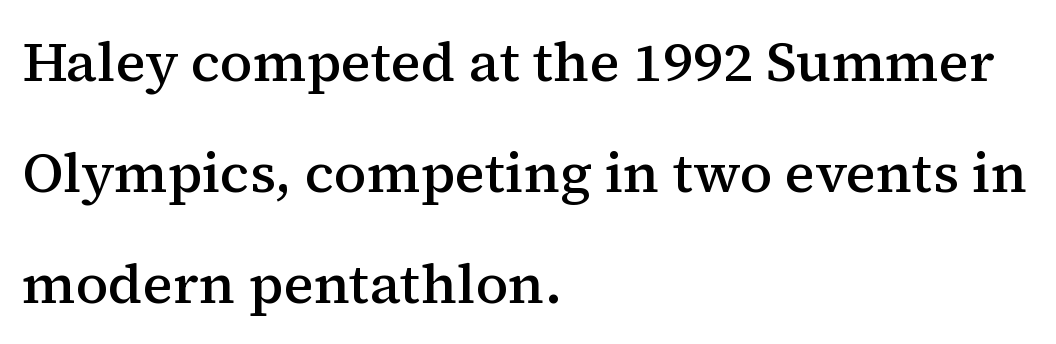
The image shows 56 px semibold serif type, upright; set left-aligned, loose line spacing (1.98x), normal letter spacing, not underlined; medium stroke contrast and a medium x-height.
